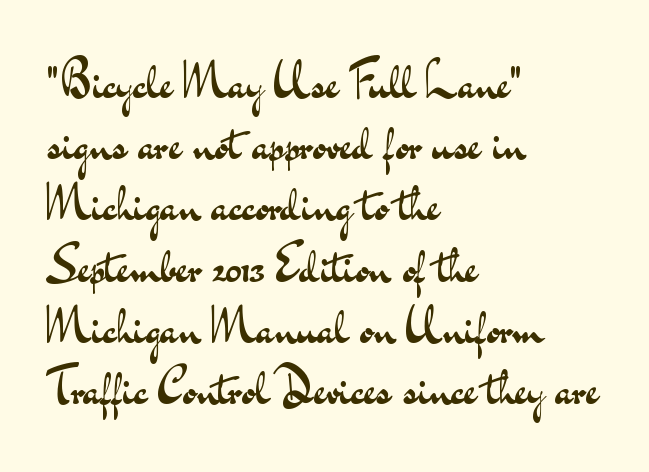
Q: Is the text bold? A: No.
Q: Is the text italic (slanted)? A: Yes.
Q: Is the typeface a serif or a sans-serif typeface? A: Sans-serif.
Q: Is the text underlined? A: No.
Q: How is the paragraph aligned? A: Left-aligned.
Q: Is the spacing between letters normal or unusually wide? A: Normal.
Q: Is the spacing between lines tight, normal or loose? A: Normal.
Q: Width (condensed, normal, or wide)? A: Wide.
Q: Stroke contrast? A: Medium.
Q: x-height? A: Small.
Q: Monospaced? A: No.
